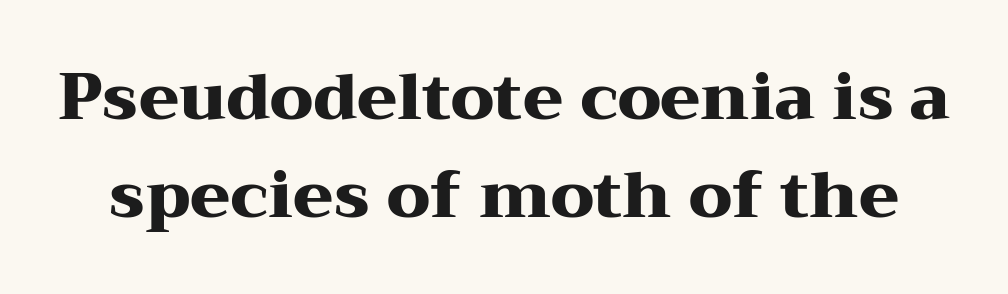
The image shows 65 px heavy, wide serif type, upright; set normal line spacing (1.51x), normal letter spacing, not underlined; medium stroke contrast and a medium x-height.
